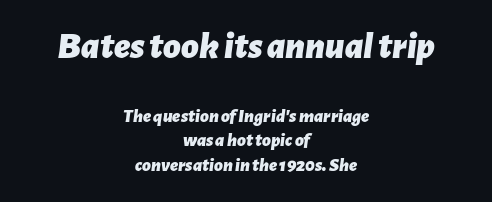
Q: Is the text bold? A: Yes.
Q: Is the text italic (slanted)? A: Yes, it leans right by about 7 degrees.
Q: Is the text underlined? A: No.
Q: How is the paragraph aligned? A: Centered.
Q: Is the spacing between letters normal or unusually wide? A: Normal.
Q: Is the spacing between lines tight, normal or loose? A: Normal.
Q: Which block of text is set in a larger size, the first (top) or the second (bottom)? A: The first (top) one.
Q: Width (condensed, normal, or wide)? A: Normal.
Q: Stroke contrast? A: Low.
Q: x-height? A: Medium.
Q: Monospaced? A: No.
